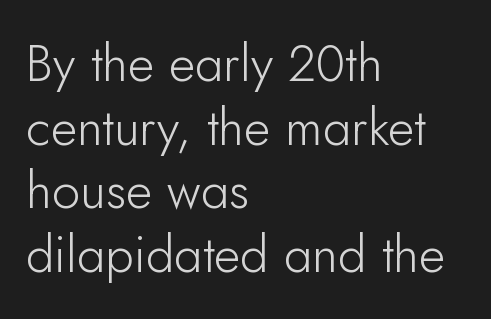
{"serif": "no", "italic": "no", "bold": "no", "weight": "light", "width": "normal", "stroke_contrast": "low", "x_height": "small", "monospaced": "no", "underline": "no", "align": "left", "line_spacing": "normal", "line_spacing_ratio": 1.25, "letter_spacing": "normal", "letter_spacing_em": 0.0, "glyph_px": 51}
